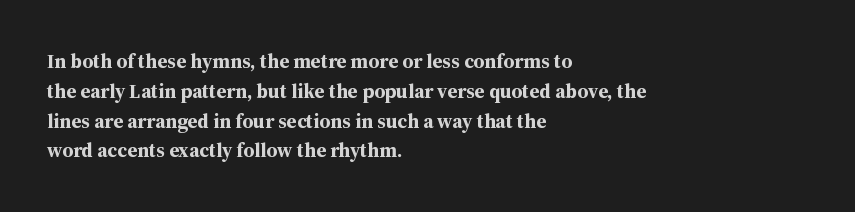
{"italic": "no", "bold": "yes", "underline": "no", "align": "left", "line_spacing": "normal", "line_spacing_ratio": 1.49, "letter_spacing": "normal", "letter_spacing_em": 0.0, "glyph_px": 20}
